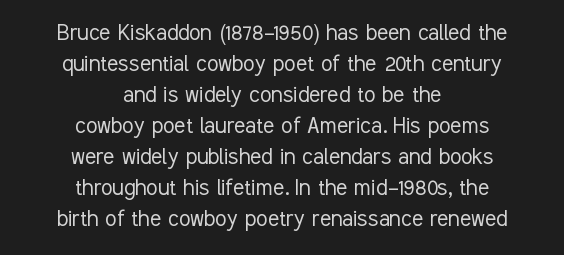
Nothing unusual about the tracking: characters are spaced as the font intends. No heavy texture on the line: the type isn't bold. The baseline area is clear. The rendering positions every line midway between the sides.
